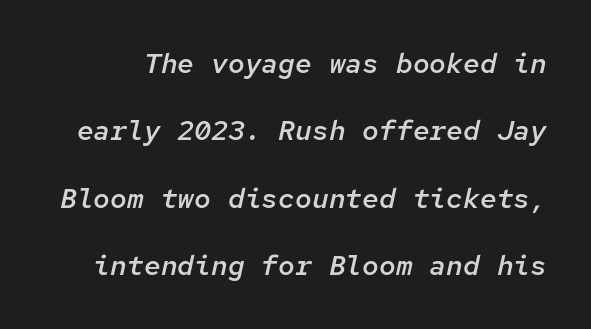
{"italic": "yes", "lean": "right", "slant_degrees": 12, "bold": "semi", "weight": "semibold", "width": "normal", "stroke_contrast": "low", "x_height": "medium", "monospaced": "yes", "underline": "no", "line_spacing": "loose", "line_spacing_ratio": 2.41, "letter_spacing": "normal", "letter_spacing_em": 0.0, "glyph_px": 28}
